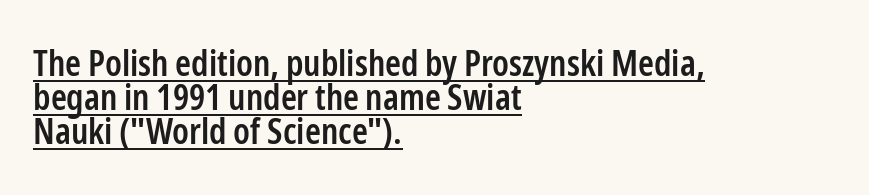
Q: Is the text bold? A: Semi-bold.
Q: Is the text italic (slanted)? A: No, it is upright.
Q: Is the typeface a serif or a sans-serif typeface? A: Sans-serif.
Q: Is the text underlined? A: Yes.
Q: How is the paragraph aligned? A: Left-aligned.
Q: Is the spacing between letters normal or unusually wide? A: Normal.
Q: Is the spacing between lines tight, normal or loose? A: Tight.
Q: Width (condensed, normal, or wide)? A: Condensed.
Q: Stroke contrast? A: Low.
Q: x-height? A: Medium.
Q: Monospaced? A: No.
